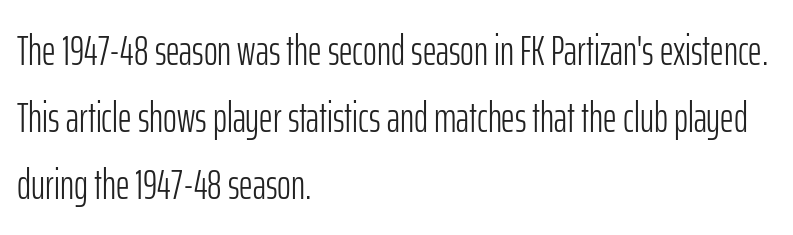
The image shows 42 px light, condensed sans-serif type, upright; set left-aligned, normal line spacing (1.59x), normal letter spacing, not underlined; low stroke contrast and a medium x-height.
